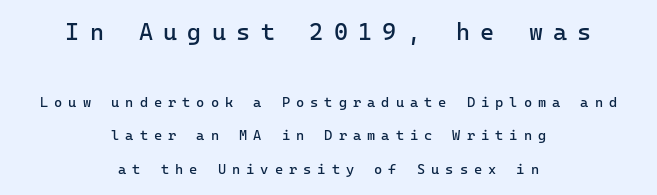
Q: Is the text bold? A: No.
Q: Is the text italic (slanted)? A: No, it is upright.
Q: Is the text underlined? A: No.
Q: How is the paragraph aligned? A: Centered.
Q: Is the spacing between letters normal or unusually wide? A: Unusually wide.
Q: Is the spacing between lines tight, normal or loose? A: Loose.
Q: Which block of text is set in a larger size, the first (top) or the second (bottom)? A: The first (top) one.
